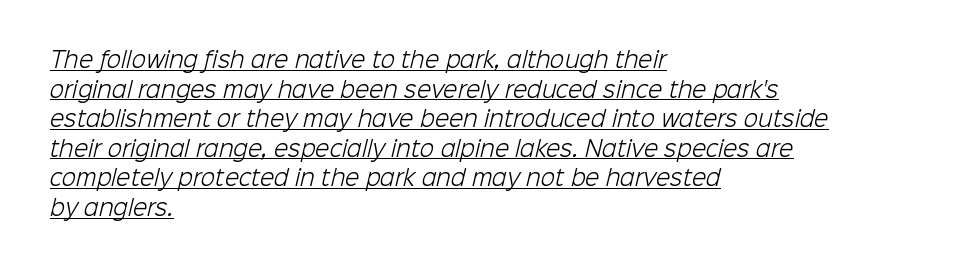
Leftover space on each line is placed entirely after the last word. Characters follow at the spacing the type designer built in. A rule runs beneath these lines of type. Weight class: somewhere from thin through regular.
